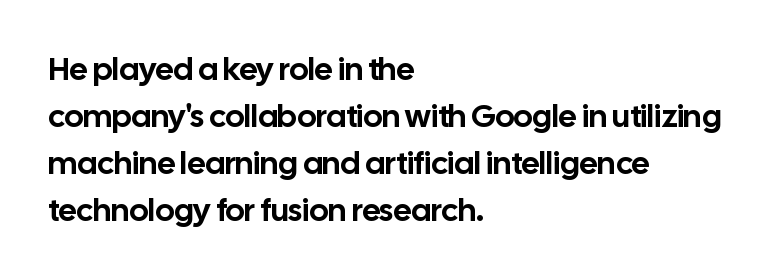
Q: Is the text italic (slanted)? A: No, it is upright.
Q: Is the typeface a serif or a sans-serif typeface? A: Sans-serif.
Q: Is the text underlined? A: No.
Q: How is the paragraph aligned? A: Left-aligned.
Q: Is the spacing between letters normal or unusually wide? A: Normal.
Q: Is the spacing between lines tight, normal or loose? A: Normal.
Q: Width (condensed, normal, or wide)? A: Normal.
Q: Stroke contrast? A: Low.
Q: x-height? A: Medium.
Q: Monospaced? A: No.
